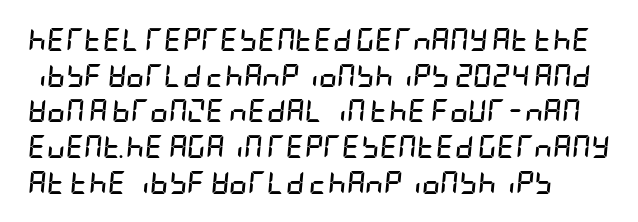
The image shows 23 px bold type, italic (leaning right); set normal line spacing (1.55x), normal letter spacing, not underlined.
